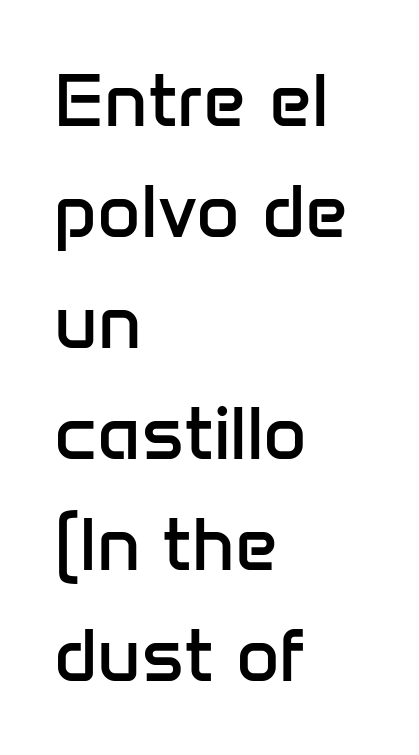
This is not heavy type; no bold has been used. Ascenders rise straight up at ninety degrees. A bare baseline throughout the passage. Spacing verdict: proportional, widths tailored to each character.
